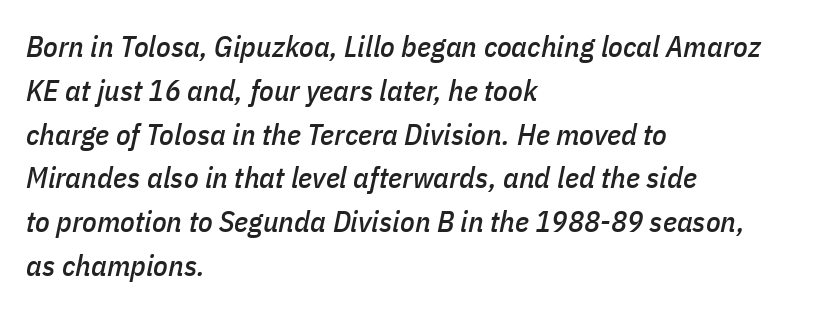
{"italic": "yes", "lean": "right", "slant_degrees": 11, "width": "condensed", "stroke_contrast": "low", "x_height": "medium", "monospaced": "no", "underline": "no", "align": "left", "line_spacing": "normal", "line_spacing_ratio": 1.46, "letter_spacing": "normal", "letter_spacing_em": 0.0, "glyph_px": 30}
